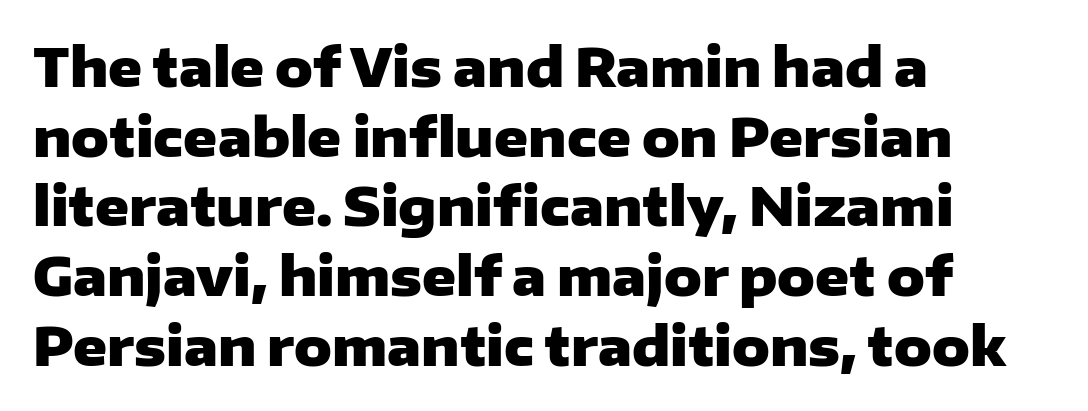
Q: Is the text bold? A: Yes.
Q: Is the text italic (slanted)? A: No, it is upright.
Q: Is the typeface a serif or a sans-serif typeface? A: Sans-serif.
Q: Is the text underlined? A: No.
Q: How is the paragraph aligned? A: Left-aligned.
Q: Is the spacing between letters normal or unusually wide? A: Normal.
Q: Is the spacing between lines tight, normal or loose? A: Normal.
Q: Width (condensed, normal, or wide)? A: Wide.
Q: Stroke contrast? A: Low.
Q: x-height? A: Medium.
Q: Monospaced? A: No.
